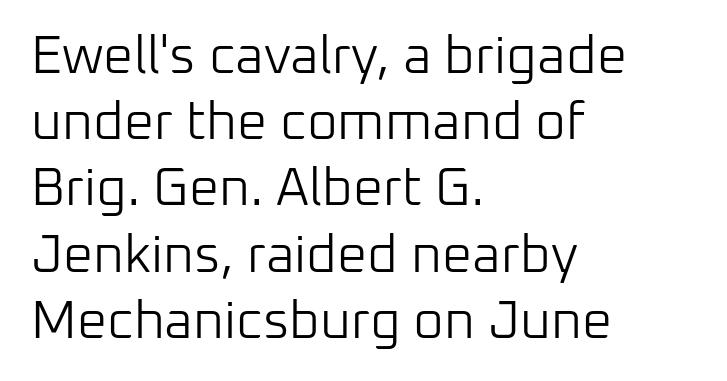
{"serif": "no", "italic": "no", "bold": "no", "weight": "light", "width": "normal", "stroke_contrast": "low", "x_height": "medium", "monospaced": "no", "underline": "no", "align": "left", "line_spacing": "normal", "line_spacing_ratio": 1.25, "letter_spacing": "normal", "letter_spacing_em": 0.0, "glyph_px": 53}
